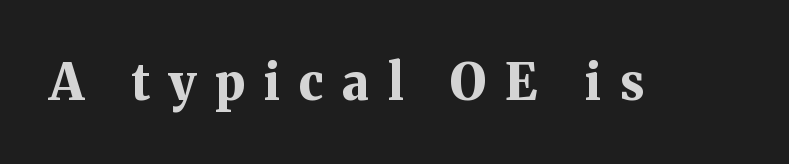
{"serif": "yes", "italic": "no", "bold": "yes", "weight": "bold", "width": "normal", "stroke_contrast": "medium", "x_height": "medium", "monospaced": "no", "underline": "no", "letter_spacing": "wide", "letter_spacing_em": 0.37, "glyph_px": 50}
